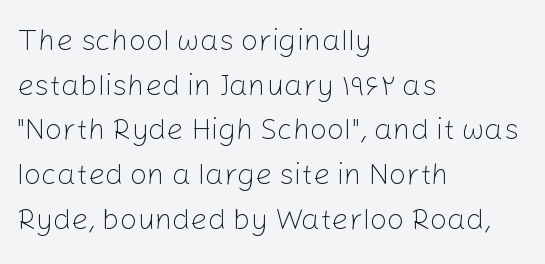
{"serif": "no", "italic": "no", "bold": "no", "weight": "light", "width": "normal", "stroke_contrast": "low", "x_height": "medium", "monospaced": "no", "underline": "no", "align": "left", "line_spacing": "normal", "line_spacing_ratio": 1.49, "letter_spacing": "normal", "letter_spacing_em": 0.0, "glyph_px": 30}
